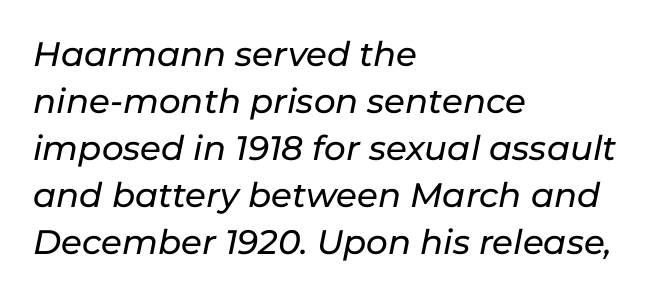
Q: Is the text italic (slanted)? A: Yes, it leans right by about 11 degrees.
Q: Is the text underlined? A: No.
Q: How is the paragraph aligned? A: Left-aligned.
Q: Is the spacing between letters normal or unusually wide? A: Normal.
Q: Is the spacing between lines tight, normal or loose? A: Normal.
Q: Width (condensed, normal, or wide)? A: Normal.
Q: Stroke contrast? A: Low.
Q: x-height? A: Medium.
Q: Monospaced? A: No.
